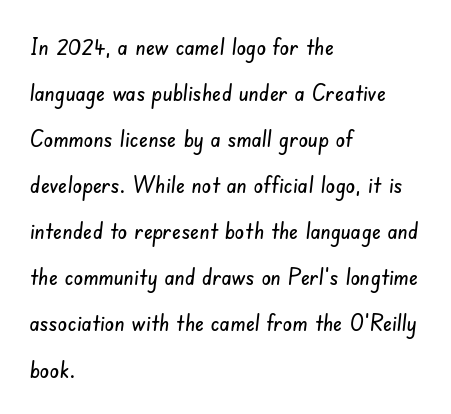
The image shows 24 px text type; set left-aligned, loose line spacing (1.92x), normal letter spacing, not underlined.
